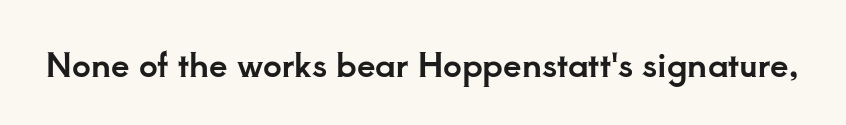
Q: Is the text italic (slanted)? A: No, it is upright.
Q: Is the typeface a serif or a sans-serif typeface? A: Serif.
Q: Is the text underlined? A: No.
Q: Is the spacing between letters normal or unusually wide? A: Normal.
Q: Width (condensed, normal, or wide)? A: Normal.
Q: Stroke contrast? A: Low.
Q: x-height? A: Small.
Q: Monospaced? A: No.
